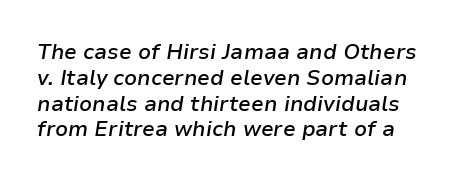
Q: Is the text bold? A: Semi-bold.
Q: Is the text italic (slanted)? A: Yes, it leans right by about 9 degrees.
Q: Is the text underlined? A: No.
Q: Is the spacing between letters normal or unusually wide? A: Normal.
